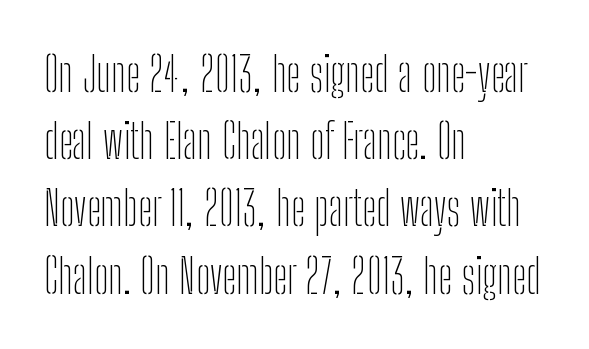
{"serif": "no", "italic": "no", "bold": "no", "weight": "thin", "width": "condensed", "stroke_contrast": "low", "x_height": "medium", "monospaced": "no", "underline": "no", "align": "left", "line_spacing": "normal", "line_spacing_ratio": 1.4, "letter_spacing": "normal", "letter_spacing_em": 0.0, "glyph_px": 48}
